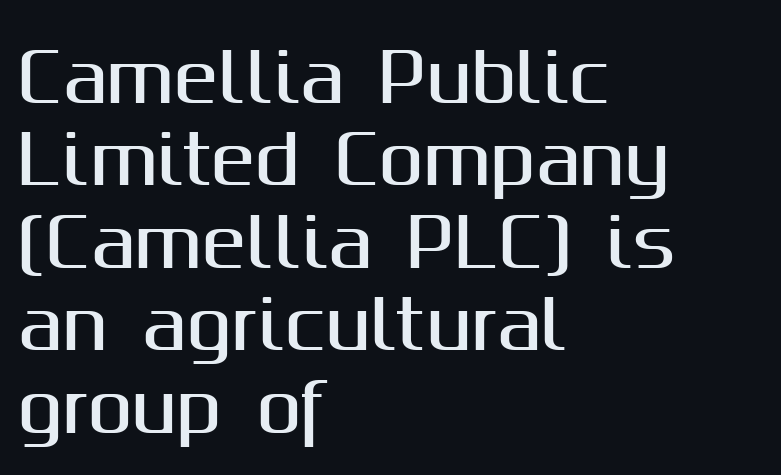
The image shows 67 px sans-serif type, upright; set left-aligned, line spacing 1.23x, normal letter spacing, not underlined; medium stroke contrast and a medium x-height.
